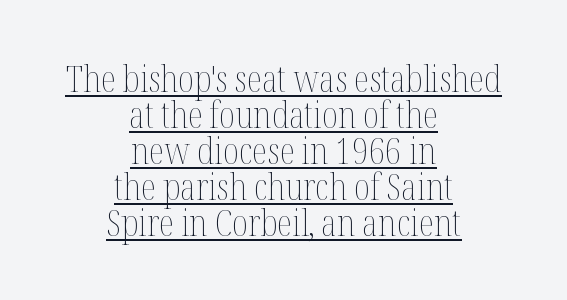
Q: Is the text bold? A: No.
Q: Is the text italic (slanted)? A: No, it is upright.
Q: Is the text underlined? A: Yes.
Q: How is the paragraph aligned? A: Centered.
Q: Is the spacing between letters normal or unusually wide? A: Normal.
Q: Is the spacing between lines tight, normal or loose? A: Tight.
Q: Width (condensed, normal, or wide)? A: Condensed.
Q: Stroke contrast? A: Medium.
Q: x-height? A: Medium.
Q: Monospaced? A: No.
